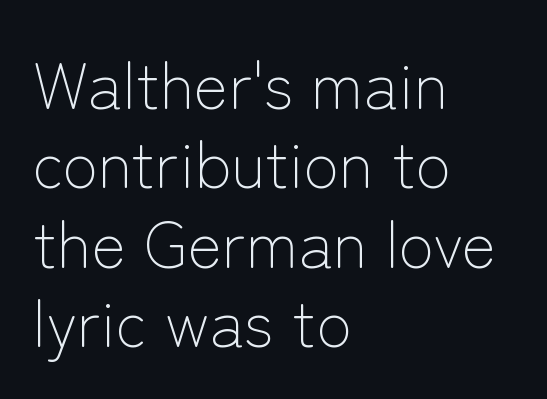
{"serif": "no", "italic": "no", "bold": "no", "weight": "light", "width": "normal", "stroke_contrast": "low", "x_height": "medium", "monospaced": "no", "underline": "no", "align": "left", "line_spacing_ratio": 1.22, "letter_spacing": "normal", "letter_spacing_em": 0.0, "glyph_px": 65}
